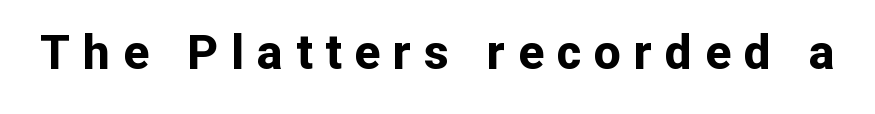
Q: Is the text bold? A: Yes.
Q: Is the text italic (slanted)? A: No, it is upright.
Q: Is the typeface a serif or a sans-serif typeface? A: Sans-serif.
Q: Is the text underlined? A: No.
Q: Is the spacing between letters normal or unusually wide? A: Unusually wide.
Q: Width (condensed, normal, or wide)? A: Normal.
Q: Stroke contrast? A: Low.
Q: x-height? A: Medium.
Q: Monospaced? A: No.
